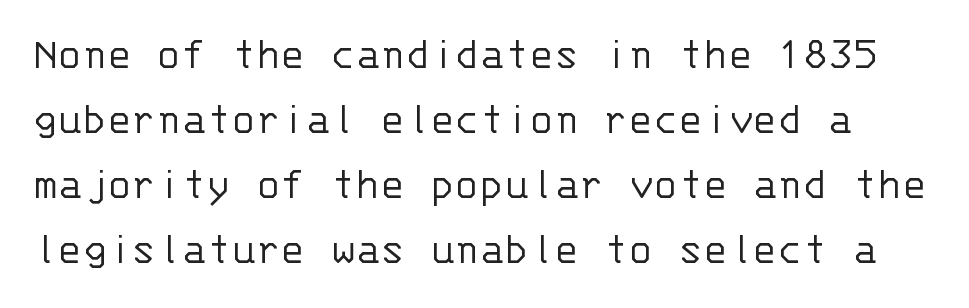
Interline gaps are of average width in this sample. The typography opts for an upright posture over an oblique one. The typeface chosen for these lines omits serifs. Bold? No — there's no thickening of the strokes. Spacing verdict: monospaced, one width for all characters.
